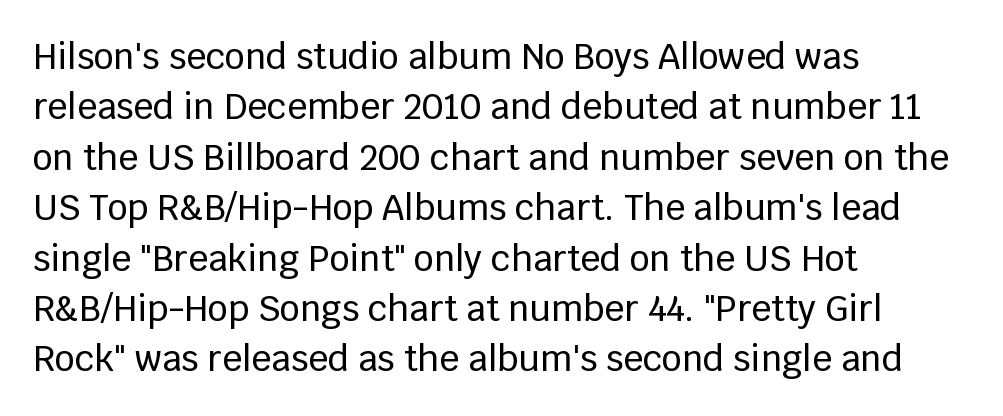
{"serif": "no", "italic": "no", "width": "normal", "stroke_contrast": "low", "x_height": "large", "monospaced": "no", "underline": "no", "align": "left", "line_spacing": "normal", "line_spacing_ratio": 1.44, "letter_spacing": "normal", "letter_spacing_em": 0.0, "glyph_px": 35}
